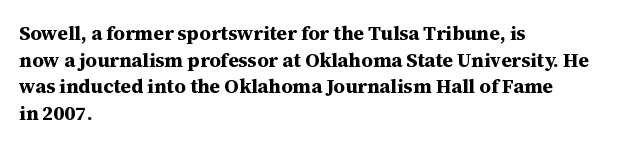
{"italic": "no", "bold": "yes", "underline": "no", "align": "left", "line_spacing": "normal", "line_spacing_ratio": 1.33, "letter_spacing": "normal", "letter_spacing_em": 0.0, "glyph_px": 20}
